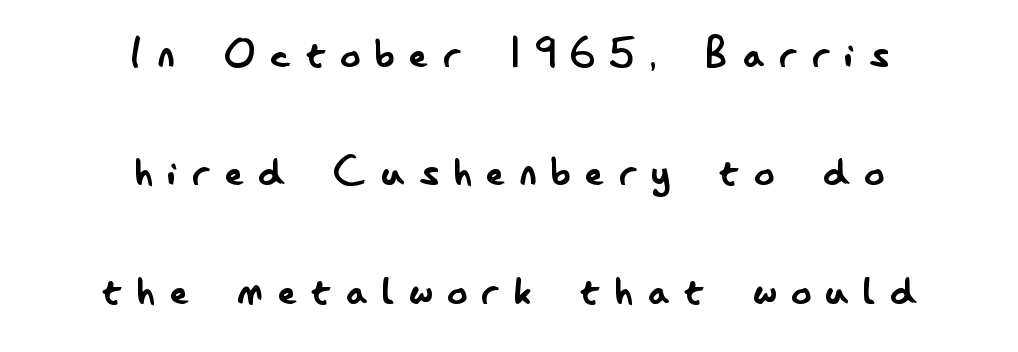
Weight class: somewhere from thin through regular. The baseline area is clear. Here the glyphs are tracked loosely, breaking word shapes into spaced letters. Each letter keeps its own natural width here, so spacing adapts to shape.
